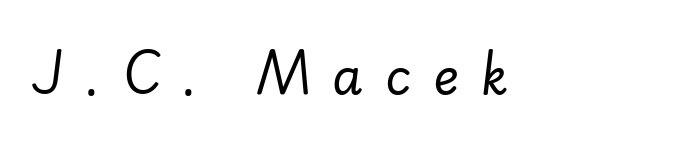
The space directly below the letters is spotless. The face used here has a pronounced slope to its letters. Weight class: somewhere from thin through regular. Here the glyphs are tracked loosely, breaking word shapes into spaced letters.
